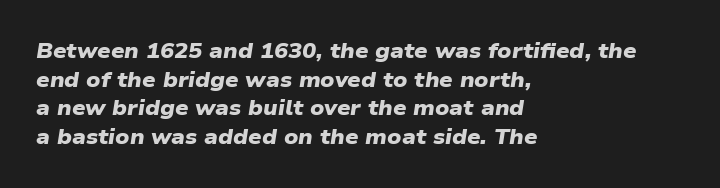
Words float on clear page, feet unadorned. Typesetter's note: full bold, strokes at maximum text heaviness. In terms of letterspacing, this is plain default setting. Every row of glyphs begins at an identical x-position on the left.
